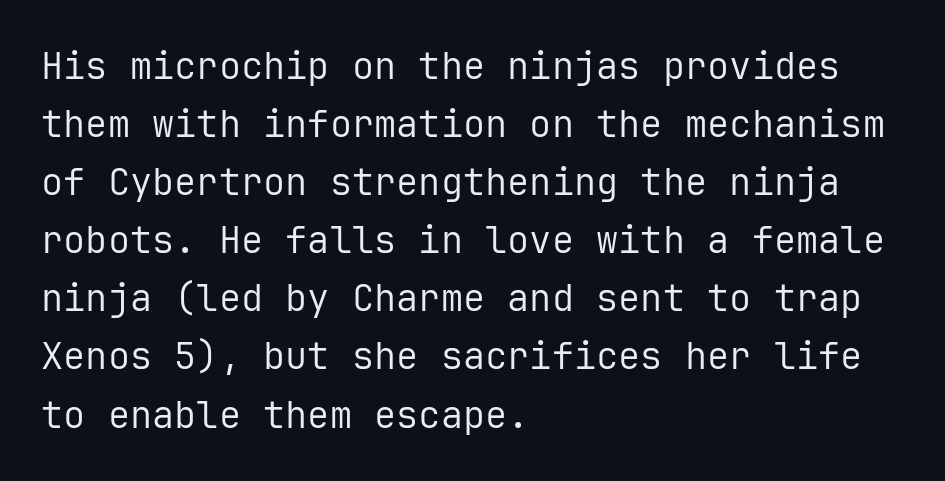
The image shows 37 px regular-weight sans-serif type, upright, monospaced; set left-aligned, normal line spacing (1.57x), normal letter spacing, not underlined; low stroke contrast and a medium x-height.
